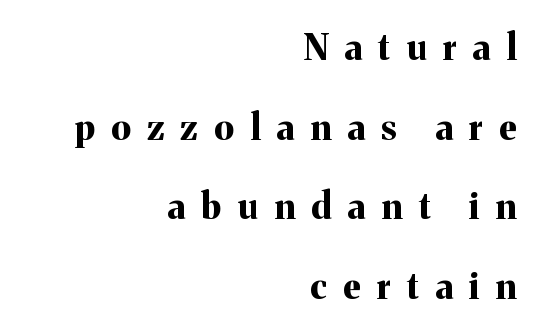
{"serif": "yes", "italic": "no", "bold": "yes", "weight": "bold", "width": "normal", "stroke_contrast": "medium", "x_height": "medium", "monospaced": "no", "underline": "no", "align": "right", "line_spacing": "loose", "line_spacing_ratio": 2.21, "letter_spacing": "wide", "letter_spacing_em": 0.45, "glyph_px": 36}
